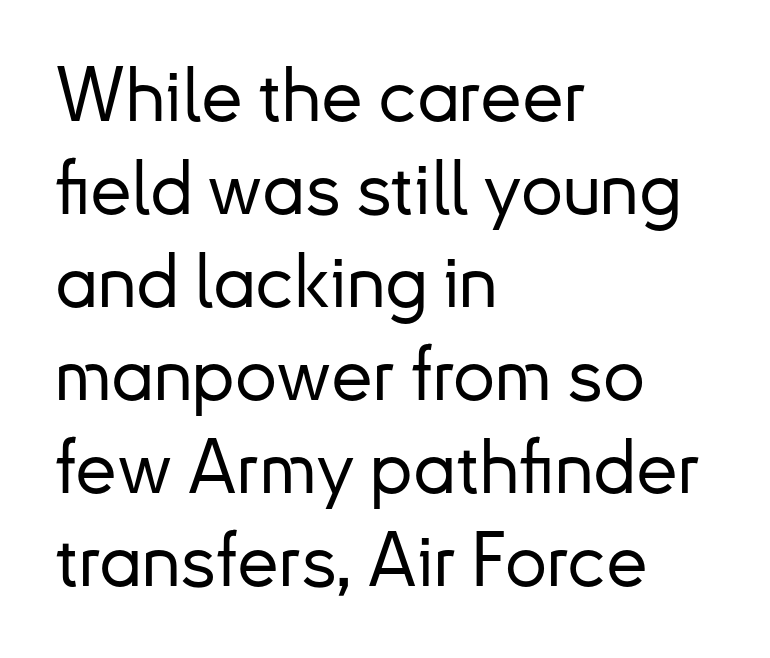
These lines are composed in type without serifs. The tracking reads as untouched default to a designer's eye. The rag falls on the right side of this text block. If you drew a line through each stem, it would be perfectly vertical. A clean baseline with only descenders dipping below it.
